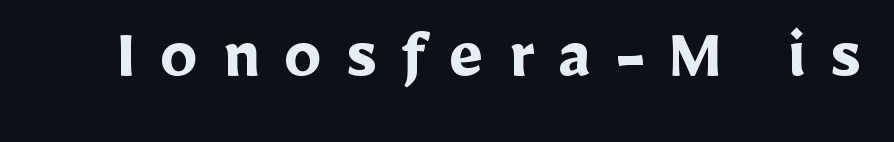
{"serif": "no", "italic": "no", "bold": "yes", "weight": "semibold", "width": "normal", "stroke_contrast": "low", "x_height": "medium", "monospaced": "no", "underline": "no", "letter_spacing": "wide", "letter_spacing_em": 0.32, "glyph_px": 75}
